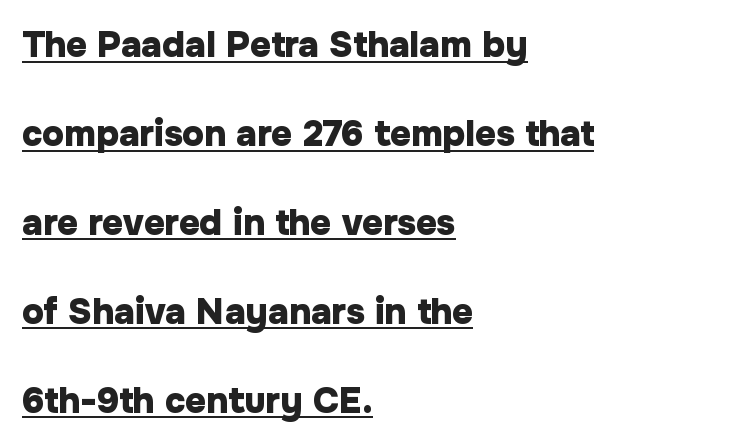
The image shows 36 px heavy sans-serif type, upright; set left-aligned, loose line spacing (2.47x), normal letter spacing, underlined; low stroke contrast and a medium x-height.
